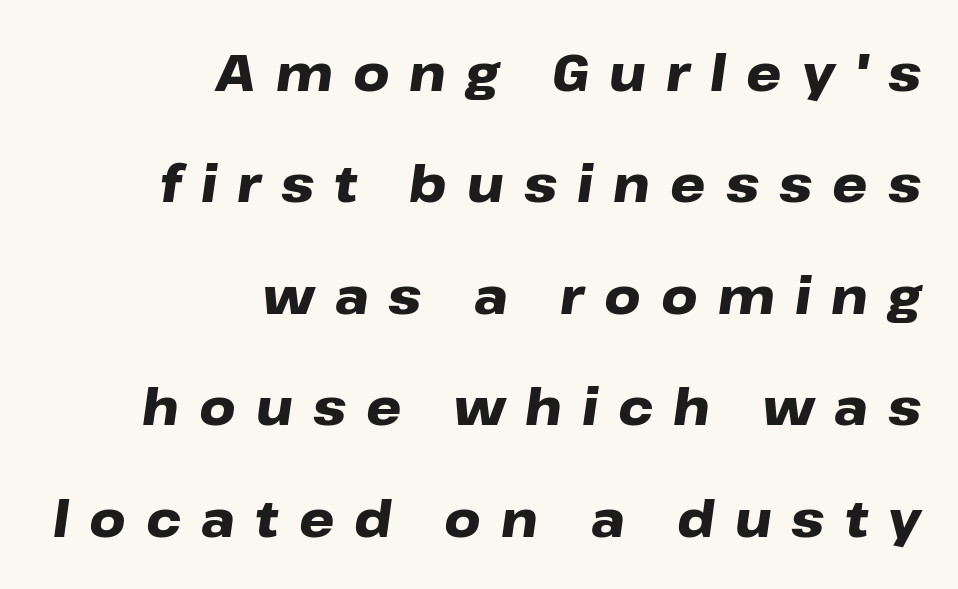
{"italic": "yes", "lean": "right", "slant_degrees": 8, "bold": "yes", "weight": "heavy", "width": "wide", "stroke_contrast": "low", "x_height": "medium", "monospaced": "no", "underline": "no", "align": "right", "line_spacing": "loose", "line_spacing_ratio": 2.23, "letter_spacing": "wide", "letter_spacing_em": 0.4, "glyph_px": 50}
